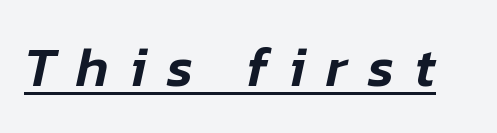
Q: Is the text italic (slanted)? A: Yes, it leans right by about 12 degrees.
Q: Is the text underlined? A: Yes.
Q: Is the spacing between letters normal or unusually wide? A: Unusually wide.
Q: Width (condensed, normal, or wide)? A: Normal.
Q: Stroke contrast? A: Low.
Q: x-height? A: Medium.
Q: Monospaced? A: No.
